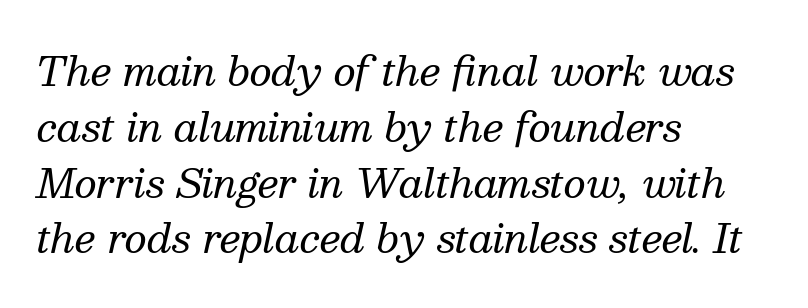
The image shows 39 px regular-weight serif type, italic (leaning right); set left-aligned, normal line spacing (1.43x), normal letter spacing, not underlined; medium stroke contrast and a medium x-height.
